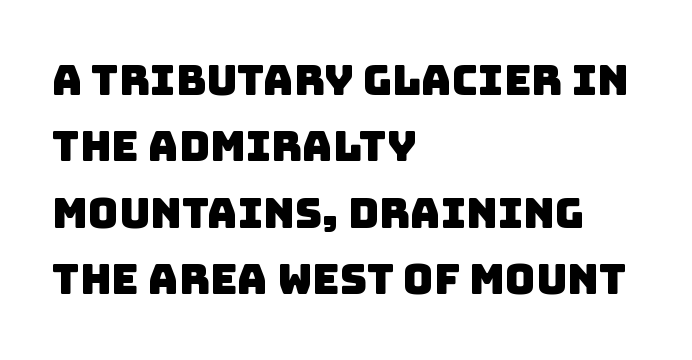
{"serif": "no", "width": "normal", "stroke_contrast": "low", "x_height": "large", "monospaced": "no", "underline": "no", "align": "left", "line_spacing": "normal", "line_spacing_ratio": 1.58, "letter_spacing": "normal", "letter_spacing_em": 0.0, "glyph_px": 42}
